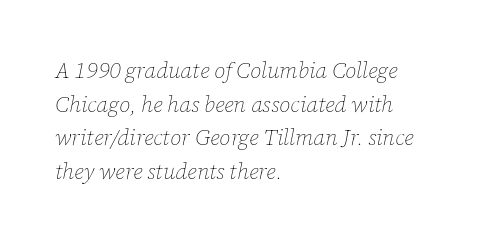
Q: Is the text bold? A: No.
Q: Is the text italic (slanted)? A: Yes, it leans right by about 12 degrees.
Q: Is the text underlined? A: No.
Q: How is the paragraph aligned? A: Left-aligned.
Q: Is the spacing between letters normal or unusually wide? A: Normal.
Q: Is the spacing between lines tight, normal or loose? A: Normal.
